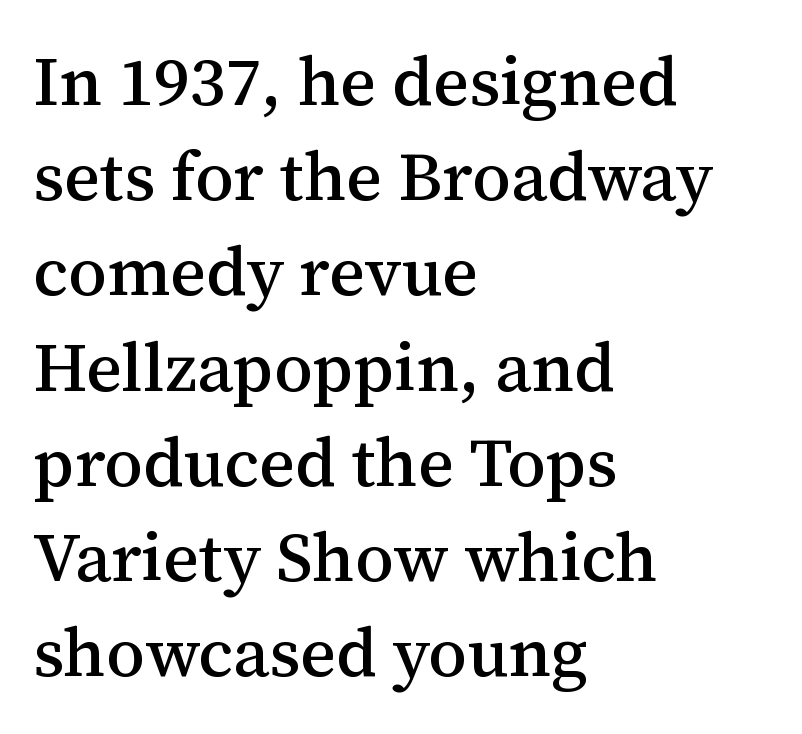
The zone under the glyphs is completely vacant. Casual observation: everything's shoved over to the left. In terms of letterform style, serifs are clearly present. Each letter keeps its own natural width here, so spacing adapts to shape.
